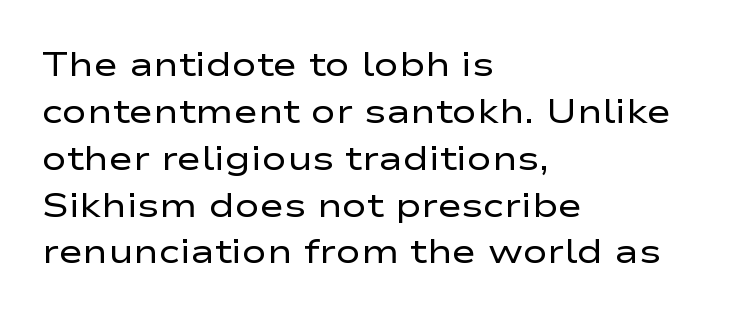
{"serif": "no", "italic": "no", "bold": "no", "weight": "regular", "width": "wide", "stroke_contrast": "low", "x_height": "medium", "monospaced": "no", "underline": "no", "align": "left", "line_spacing": "normal", "line_spacing_ratio": 1.42, "letter_spacing": "normal", "letter_spacing_em": 0.0, "glyph_px": 33}
